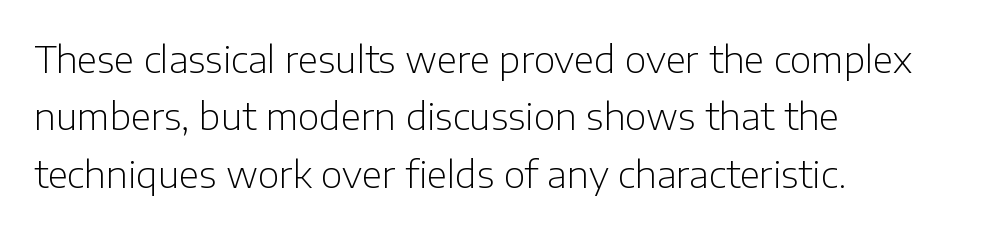
Descenders are the only things crossing below the line. Unlike a traditional serif, this face leaves its strokes unadorned. Every row of glyphs begins at an identical x-position on the left. The face used here is proportionally spaced, like ordinary book or web type.
